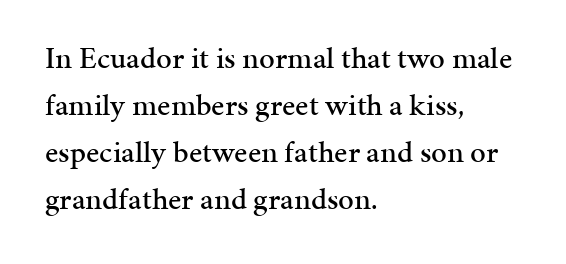
Compared with a centered layout, this one pins lines to the left instead. If you drew a line through each stem, it would be perfectly vertical. You can tell from the footed stems that serif type was used. Note the varied advance widths — an 'i' is clearly narrower than an 'm'. The space beneath each line is pristine and unruled. The letters sit at their default tracking, neither squeezed nor spread.
